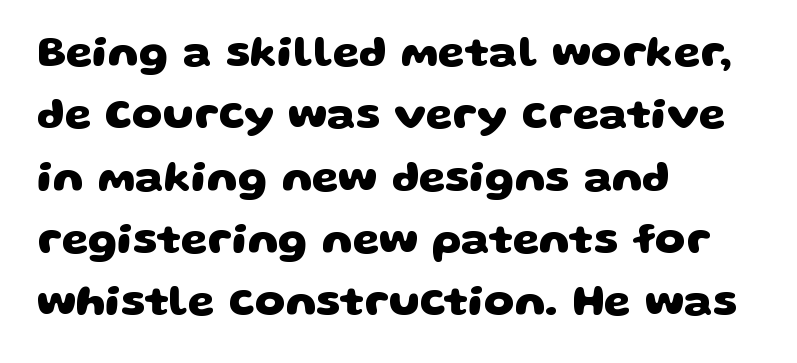
Q: Is the text bold? A: Yes.
Q: Is the typeface a serif or a sans-serif typeface? A: Sans-serif.
Q: Is the text underlined? A: No.
Q: How is the paragraph aligned? A: Left-aligned.
Q: Is the spacing between letters normal or unusually wide? A: Normal.
Q: Is the spacing between lines tight, normal or loose? A: Normal.
Q: Width (condensed, normal, or wide)? A: Wide.
Q: Stroke contrast? A: Low.
Q: x-height? A: Large.
Q: Monospaced? A: No.
